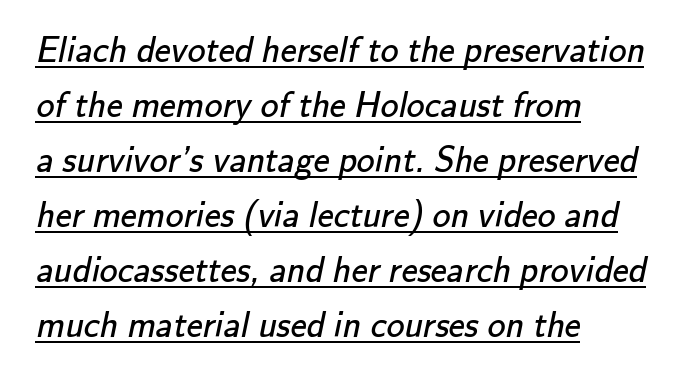
{"serif": "no", "bold": "no", "weight": "regular", "width": "normal", "stroke_contrast": "low", "x_height": "small", "monospaced": "no", "underline": "yes", "align": "left", "line_spacing": "normal", "line_spacing_ratio": 1.53, "letter_spacing": "normal", "letter_spacing_em": 0.0, "glyph_px": 36}
